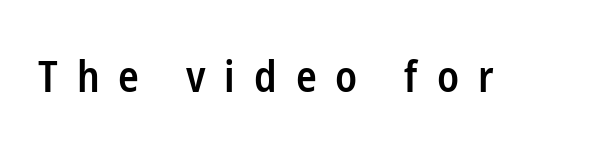
The image shows 43 px semibold, condensed sans-serif type, upright; set unusually wide letter spacing (+0.44 em), not underlined; low stroke contrast and a medium x-height.
